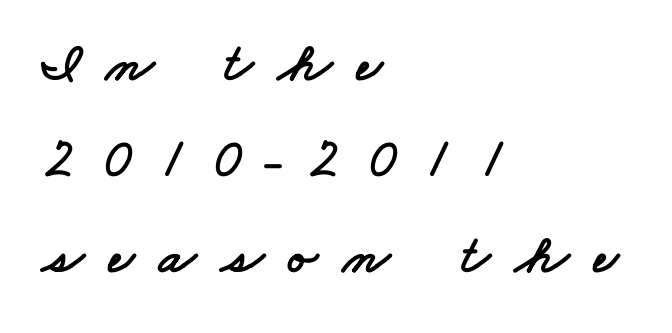
{"serif": "no", "width": "wide", "stroke_contrast": "low", "x_height": "small", "monospaced": "no", "underline": "no", "align": "left", "line_spacing_ratio": 1.75, "letter_spacing": "wide", "letter_spacing_em": 0.45, "glyph_px": 55}
